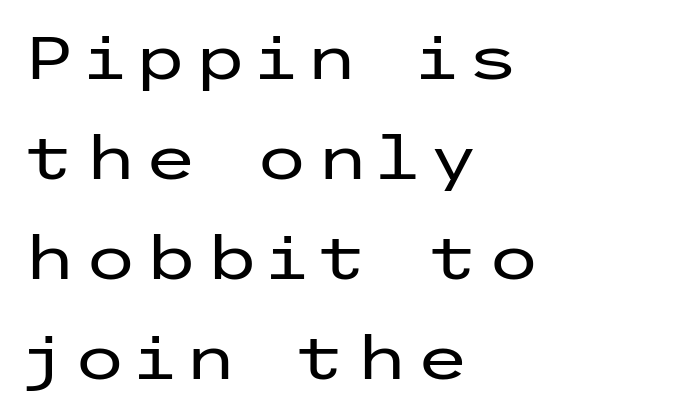
{"serif": "no", "italic": "no", "bold": "no", "weight": "regular", "width": "wide", "stroke_contrast": "low", "x_height": "medium", "underline": "no", "align": "left", "line_spacing": "normal", "line_spacing_ratio": 1.64, "glyph_px": 61}
